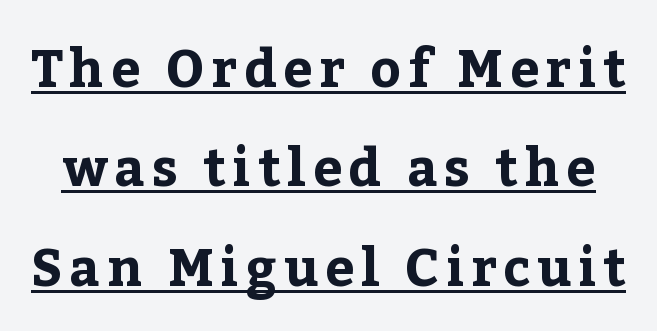
The image shows 52 px bold serif type, upright; set loose line spacing (1.91x), underlined; low stroke contrast and a medium x-height.
